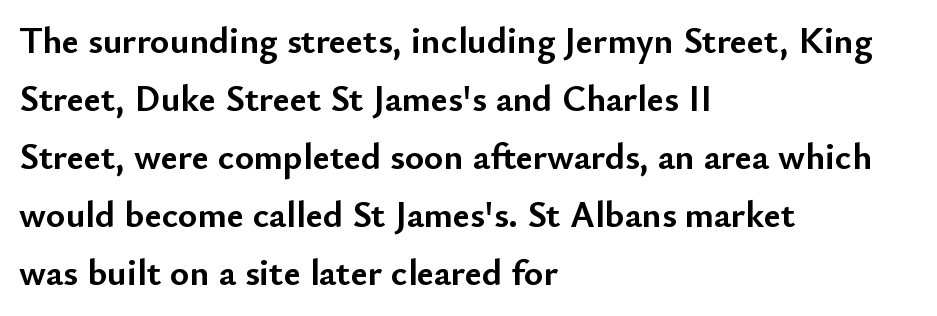
{"serif": "no", "italic": "no", "bold": "yes", "weight": "semibold", "width": "normal", "stroke_contrast": "low", "x_height": "small", "monospaced": "no", "underline": "no", "align": "left", "line_spacing": "normal", "line_spacing_ratio": 1.57, "letter_spacing": "normal", "letter_spacing_em": 0.0, "glyph_px": 37}
